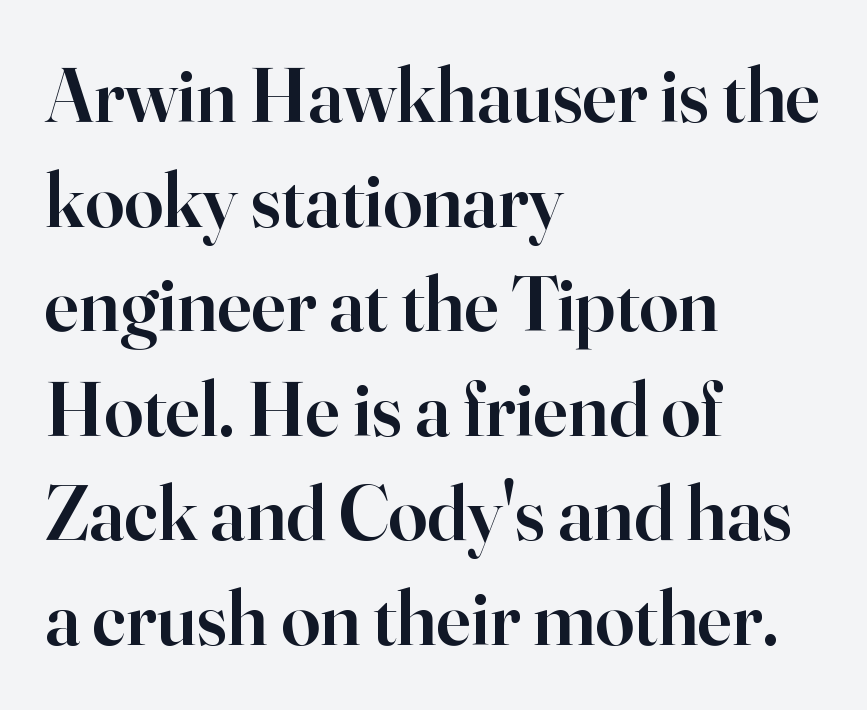
Q: Is the text bold? A: Semi-bold.
Q: Is the text italic (slanted)? A: No, it is upright.
Q: Is the typeface a serif or a sans-serif typeface? A: Serif.
Q: Is the text underlined? A: No.
Q: How is the paragraph aligned? A: Left-aligned.
Q: Is the spacing between letters normal or unusually wide? A: Normal.
Q: Is the spacing between lines tight, normal or loose? A: Normal.
Q: Width (condensed, normal, or wide)? A: Normal.
Q: Stroke contrast? A: High.
Q: x-height? A: Small.
Q: Monospaced? A: No.
